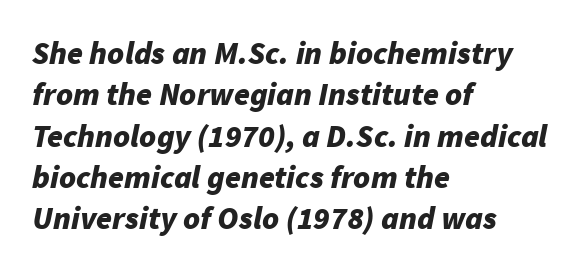
{"italic": "yes", "lean": "right", "slant_degrees": 11, "bold": "yes", "weight": "bold", "width": "normal", "stroke_contrast": "low", "x_height": "medium", "monospaced": "no", "underline": "no", "align": "left", "line_spacing": "normal", "line_spacing_ratio": 1.29, "letter_spacing": "normal", "letter_spacing_em": 0.0, "glyph_px": 32}
